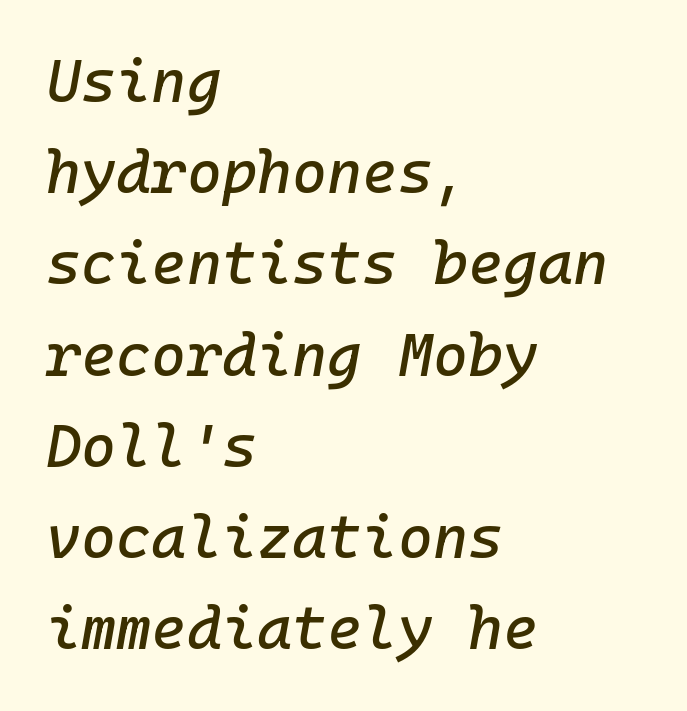
Q: Is the text italic (slanted)? A: Yes, it leans right by about 10 degrees.
Q: Is the text underlined? A: No.
Q: How is the paragraph aligned? A: Left-aligned.
Q: Is the spacing between letters normal or unusually wide? A: Normal.
Q: Is the spacing between lines tight, normal or loose? A: Normal.
Q: Width (condensed, normal, or wide)? A: Normal.
Q: Stroke contrast? A: Low.
Q: x-height? A: Medium.
